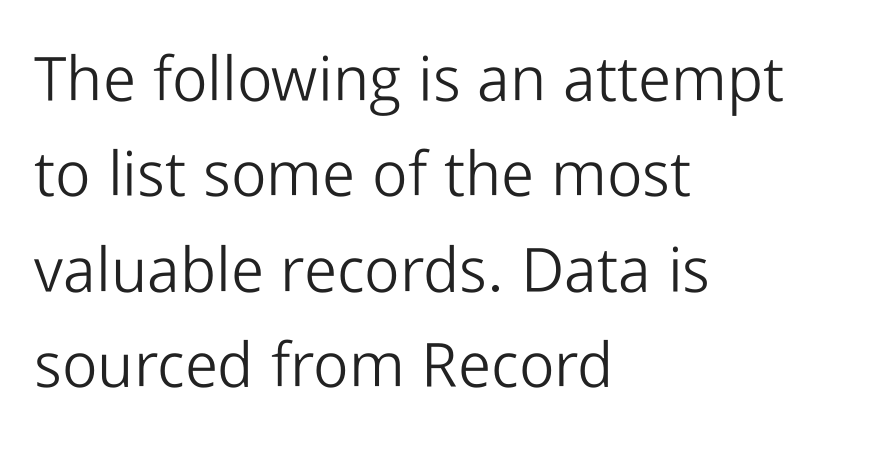
{"serif": "no", "italic": "no", "bold": "no", "weight": "light", "width": "normal", "stroke_contrast": "low", "x_height": "medium", "monospaced": "no", "underline": "no", "align": "left", "line_spacing": "normal", "line_spacing_ratio": 1.54, "letter_spacing": "normal", "letter_spacing_em": 0.0, "glyph_px": 62}
